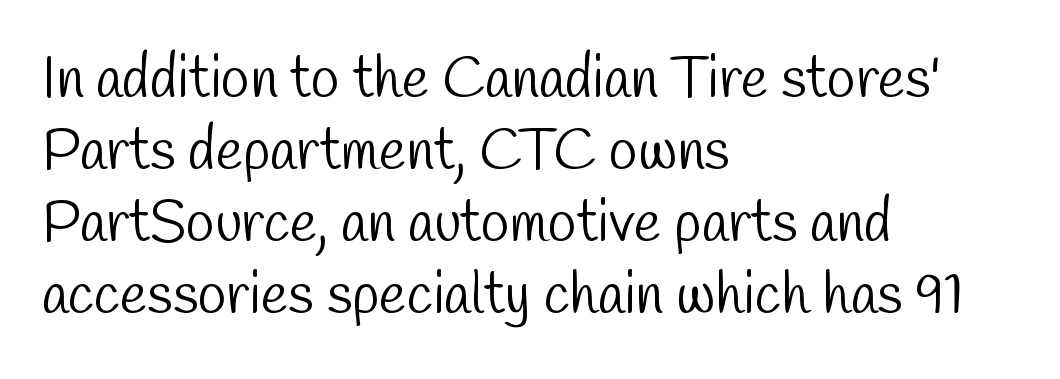
Q: Is the text bold? A: No.
Q: Is the typeface a serif or a sans-serif typeface? A: Sans-serif.
Q: Is the text underlined? A: No.
Q: How is the paragraph aligned? A: Left-aligned.
Q: Is the spacing between letters normal or unusually wide? A: Normal.
Q: Width (condensed, normal, or wide)? A: Condensed.
Q: Stroke contrast? A: Low.
Q: x-height? A: Medium.
Q: Monospaced? A: No.
